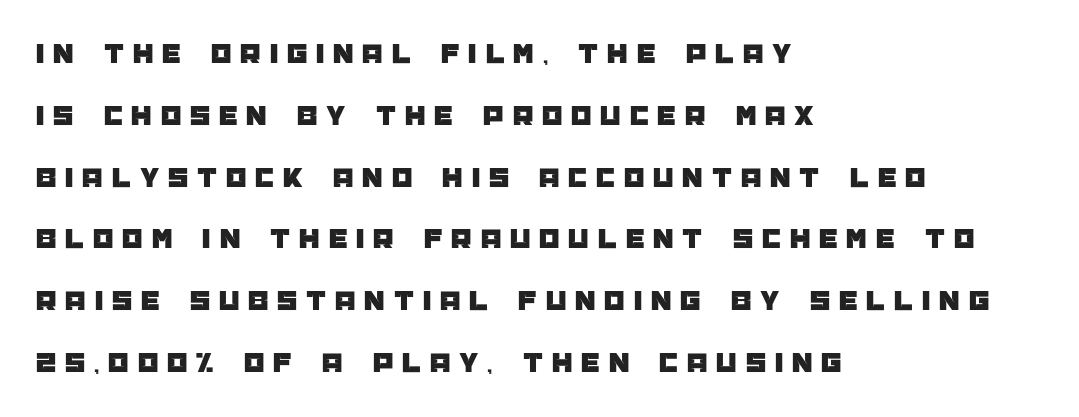
The image shows 29 px sans-serif type, upright; set left-aligned, loose line spacing (2.13x), unusually wide letter spacing (+0.31 em), not underlined; low stroke contrast and a large x-height.
